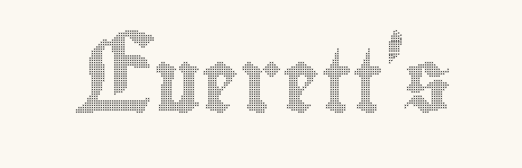
{"italic": "no", "width": "condensed", "x_height": "small", "monospaced": "no", "underline": "no", "letter_spacing": "normal", "letter_spacing_em": 0.0, "glyph_px": 63}
